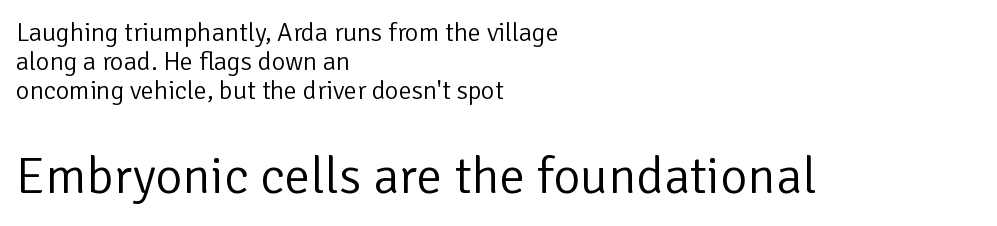
The image shows 52 px light sans-serif type, upright; set left-aligned, tight line spacing (1.11x), normal letter spacing, not underlined; the second (bottom) block is 2.0x larger; low stroke contrast and a medium x-height.
